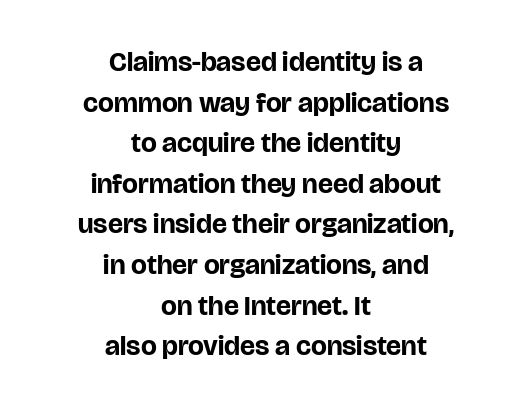
Q: Is the text bold? A: Yes.
Q: Is the text italic (slanted)? A: No, it is upright.
Q: Is the typeface a serif or a sans-serif typeface? A: Sans-serif.
Q: Is the text underlined? A: No.
Q: How is the paragraph aligned? A: Centered.
Q: Is the spacing between letters normal or unusually wide? A: Normal.
Q: Is the spacing between lines tight, normal or loose? A: Normal.
Q: Width (condensed, normal, or wide)? A: Normal.
Q: Stroke contrast? A: Low.
Q: x-height? A: Large.
Q: Monospaced? A: No.
